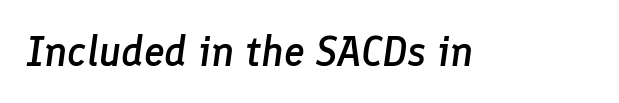
Q: Is the text bold? A: Semi-bold.
Q: Is the text italic (slanted)? A: Yes, it leans right by about 8 degrees.
Q: Is the text underlined? A: No.
Q: Is the spacing between letters normal or unusually wide? A: Normal.
Q: Width (condensed, normal, or wide)? A: Normal.
Q: Stroke contrast? A: Low.
Q: x-height? A: Medium.
Q: Monospaced? A: No.
